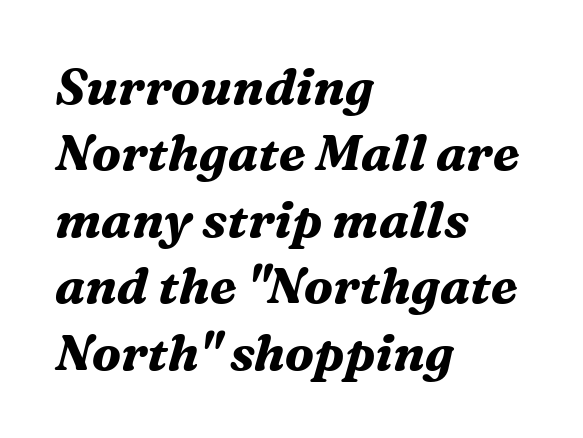
What kind of face is this? One with serifs. Left-aligned paragraph, ragged on the right. These lines are rendered in a variable-pitch font. Thick stems and heavy bowls — unmistakably bold.
